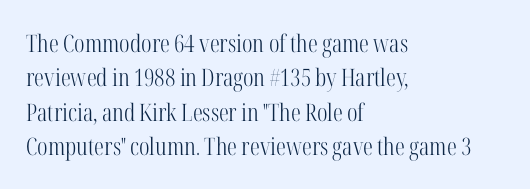
The image shows 24 px text type, upright; set left-aligned, normal line spacing (1.43x), normal letter spacing, not underlined.
